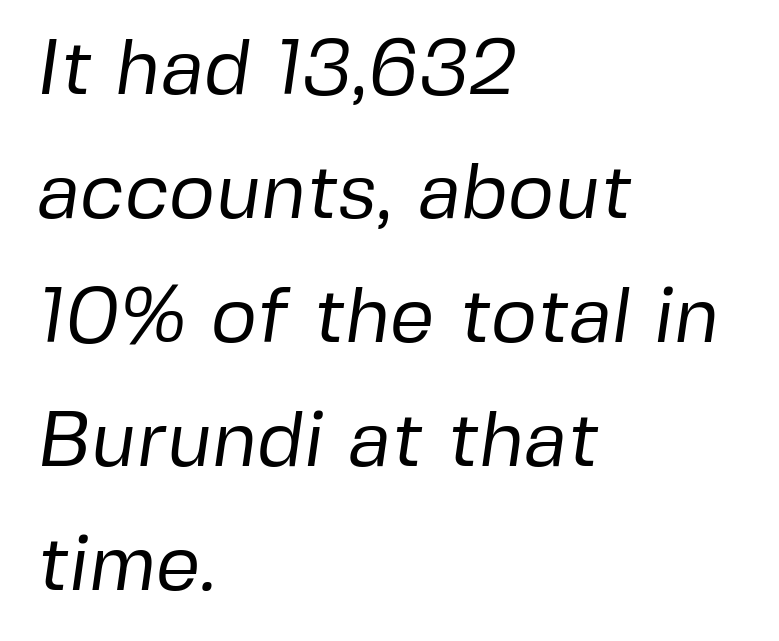
Heaviness? Minimal to ordinary, like unemphasized prose. The paragraph has a hard left edge and a soft right edge. Caption: standard tracking, unaltered. Unlike a traditional serif, this face leaves its strokes unadorned. Do the characters align in a grid? No, the font is proportional.
